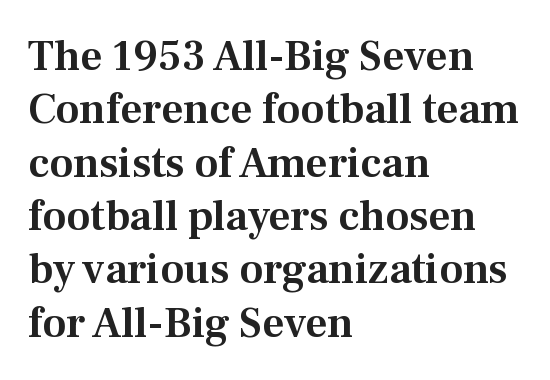
Q: Is the text italic (slanted)? A: No, it is upright.
Q: Is the typeface a serif or a sans-serif typeface? A: Serif.
Q: Is the text underlined? A: No.
Q: How is the paragraph aligned? A: Left-aligned.
Q: Is the spacing between letters normal or unusually wide? A: Normal.
Q: Width (condensed, normal, or wide)? A: Normal.
Q: Stroke contrast? A: Medium.
Q: x-height? A: Medium.
Q: Monospaced? A: No.
